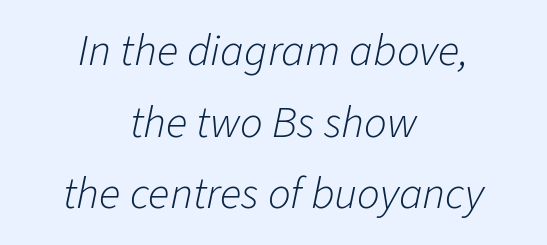
Is this a fixed-width face? No — the glyphs have proportional, varying widths. The passage is arranged like a title page — every line centered. An italicized treatment has been applied to the whole sample. The rendering uses a moderate line-height, typical for paragraphs. Nothing heavy about these letters — not bold at all. The glyphs are unaccompanied by any horizontal stroke below them.
